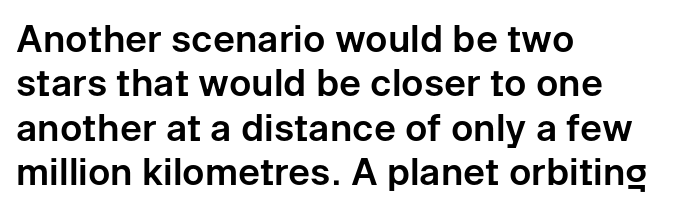
{"serif": "no", "italic": "no", "width": "normal", "stroke_contrast": "low", "x_height": "medium", "monospaced": "no", "underline": "no", "align": "left", "line_spacing_ratio": 1.2, "letter_spacing": "normal", "letter_spacing_em": 0.0, "glyph_px": 37}
